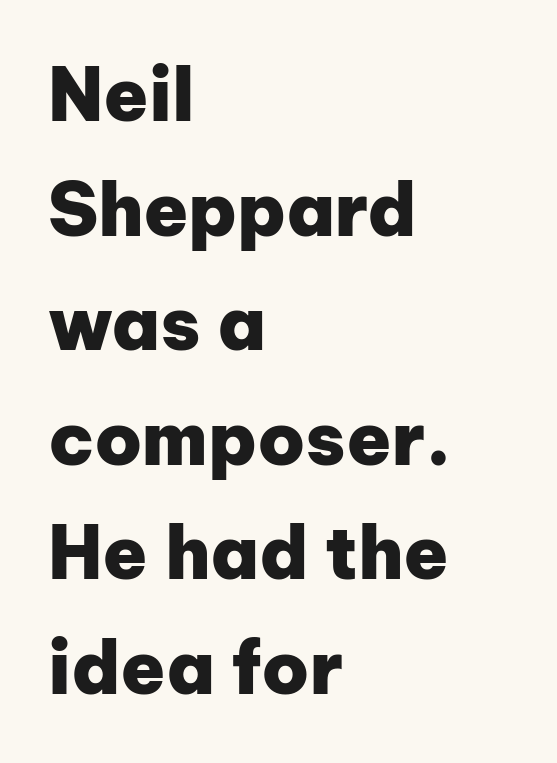
Q: Is the text bold? A: Yes.
Q: Is the text italic (slanted)? A: No, it is upright.
Q: Is the typeface a serif or a sans-serif typeface? A: Sans-serif.
Q: Is the text underlined? A: No.
Q: How is the paragraph aligned? A: Left-aligned.
Q: Is the spacing between letters normal or unusually wide? A: Normal.
Q: Is the spacing between lines tight, normal or loose? A: Normal.
Q: Width (condensed, normal, or wide)? A: Normal.
Q: Stroke contrast? A: Low.
Q: x-height? A: Medium.
Q: Monospaced? A: No.
